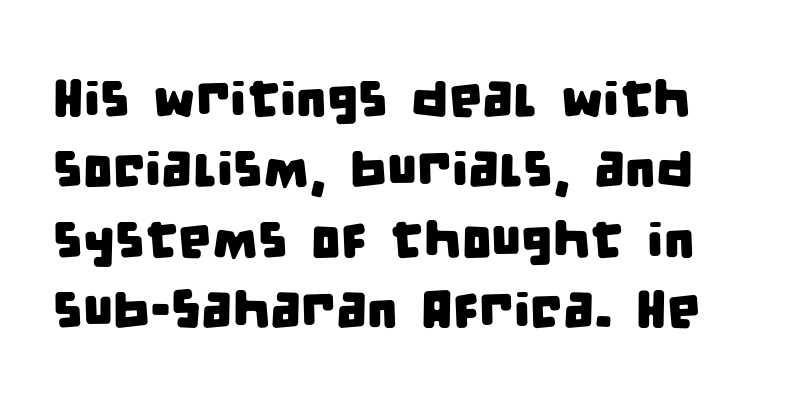
The image shows 53 px condensed sans-serif type; set normal line spacing (1.33x), normal letter spacing, not underlined; low stroke contrast and a large x-height.
